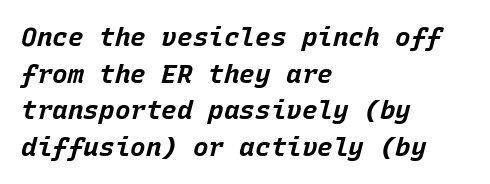
Q: Is the text bold? A: Yes.
Q: Is the text italic (slanted)? A: Yes, it leans right by about 15 degrees.
Q: Is the text underlined? A: No.
Q: How is the paragraph aligned? A: Left-aligned.
Q: Is the spacing between letters normal or unusually wide? A: Normal.
Q: Is the spacing between lines tight, normal or loose? A: Normal.
